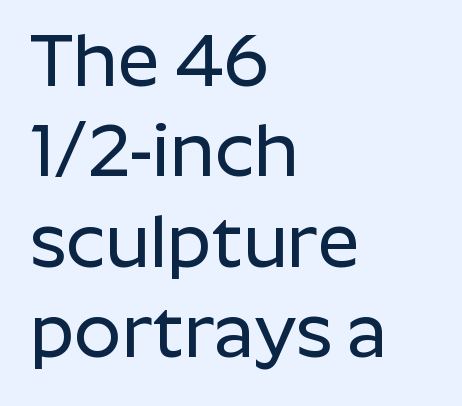
The image shows 74 px sans-serif type, upright; set left-aligned, line spacing 1.22x, normal letter spacing, not underlined; low stroke contrast and a medium x-height.
